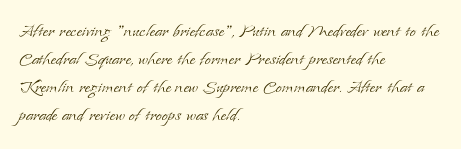
{"bold": "no", "underline": "no", "align": "left", "line_spacing": "normal", "line_spacing_ratio": 1.28, "letter_spacing": "normal", "letter_spacing_em": 0.0, "glyph_px": 22}
